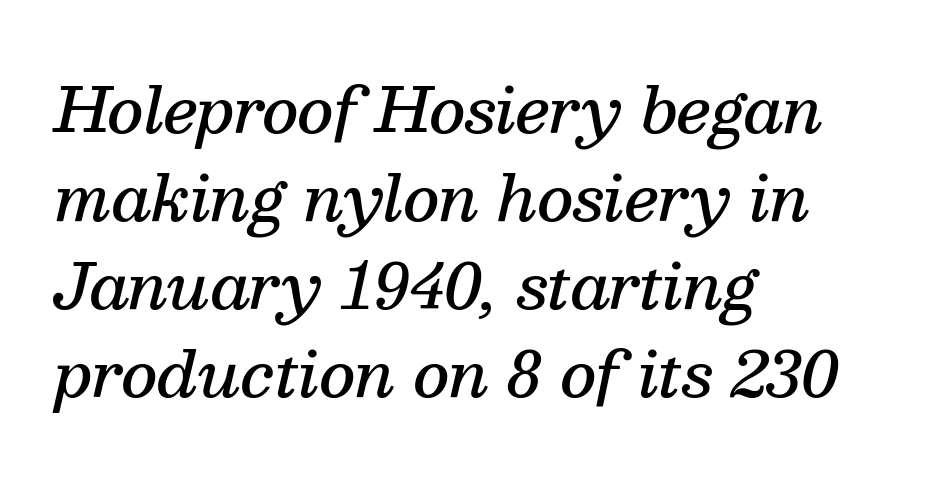
{"serif": "yes", "italic": "yes", "lean": "right", "slant_degrees": 13, "bold": "semi", "weight": "semibold", "width": "normal", "stroke_contrast": "medium", "x_height": "medium", "monospaced": "no", "underline": "no", "align": "left", "line_spacing": "normal", "line_spacing_ratio": 1.42, "letter_spacing": "normal", "letter_spacing_em": 0.0, "glyph_px": 62}
